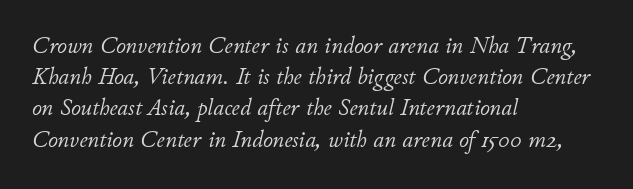
{"italic": "yes", "lean": "right", "slant_degrees": 11, "bold": "no", "underline": "no", "align": "left", "line_spacing": "normal", "line_spacing_ratio": 1.3, "letter_spacing": "normal", "letter_spacing_em": 0.0, "glyph_px": 24}
